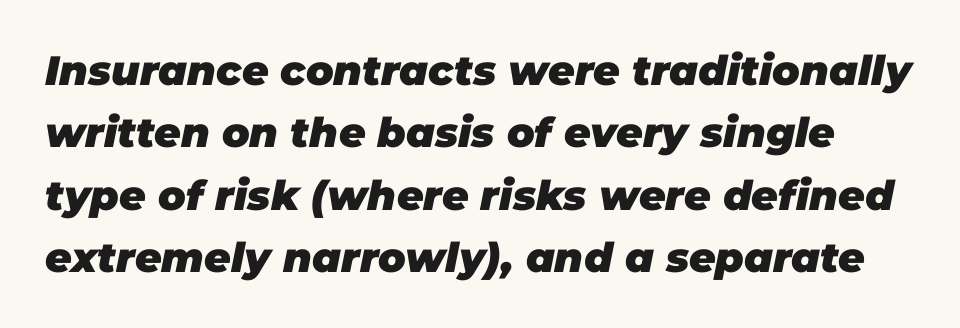
The image shows 41 px heavy type, italic (leaning right); set normal line spacing (1.52x), normal letter spacing, not underlined; low stroke contrast and a large x-height.
